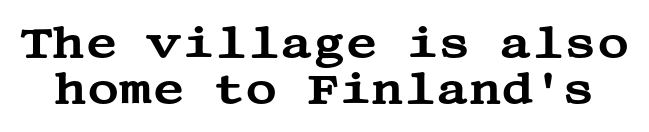
The image shows 44 px wide serif type, upright; set tight line spacing (1.04x), normal letter spacing, not underlined; medium stroke contrast and a large x-height.
